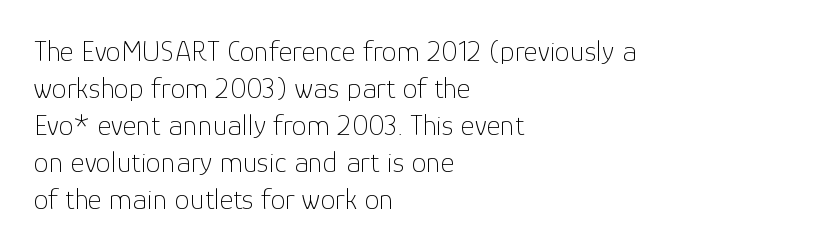
The image shows 30 px thin sans-serif type, upright; set left-aligned, line spacing 1.23x, normal letter spacing, not underlined; low stroke contrast and a medium x-height.
